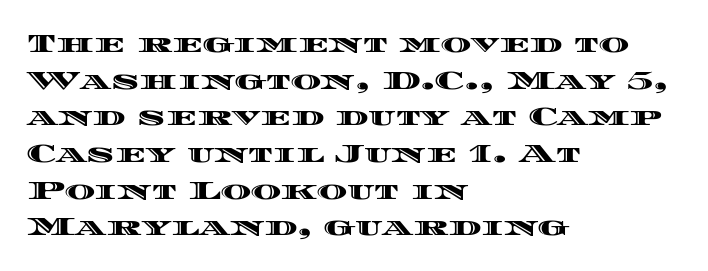
Q: Is the text italic (slanted)? A: No, it is upright.
Q: Is the text underlined? A: No.
Q: How is the paragraph aligned? A: Left-aligned.
Q: Is the spacing between letters normal or unusually wide? A: Normal.
Q: Is the spacing between lines tight, normal or loose? A: Normal.
